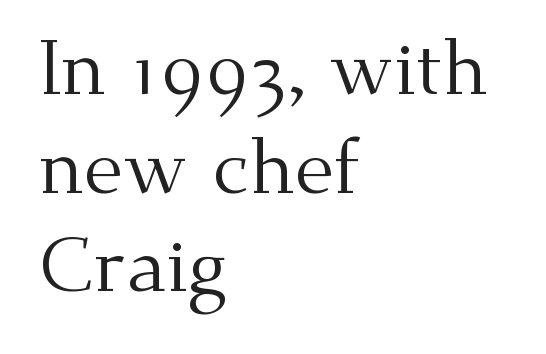
{"serif": "yes", "italic": "no", "bold": "no", "weight": "regular", "width": "normal", "stroke_contrast": "medium", "x_height": "small", "monospaced": "no", "underline": "no", "align": "left", "line_spacing": "normal", "line_spacing_ratio": 1.28, "letter_spacing": "normal", "letter_spacing_em": 0.0, "glyph_px": 77}
